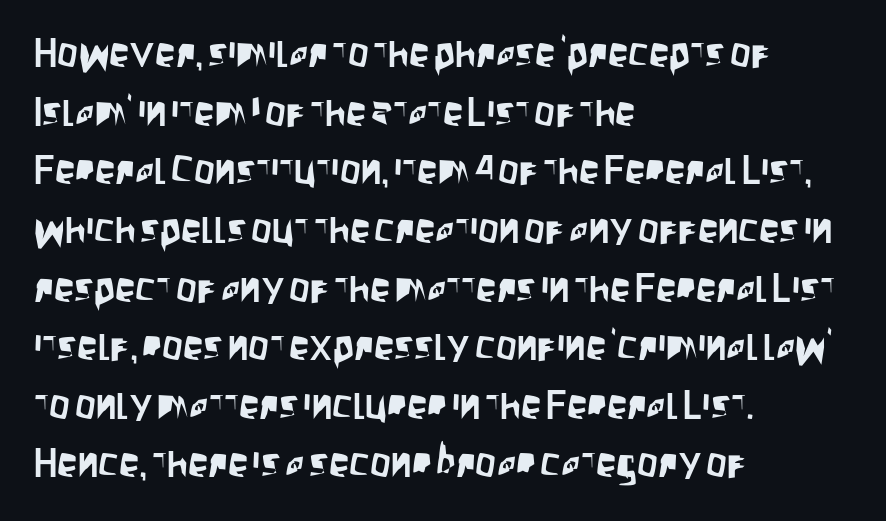
Spacing verdict: proportional, widths tailored to each character. The passage shown is not underscored anywhere. Typeset ragged right — the left edge is the straight one. The lettering stays uniformly vertical, giving the passage a roman look. Is there much room between lines? A standard amount, neither cramped nor airy.
